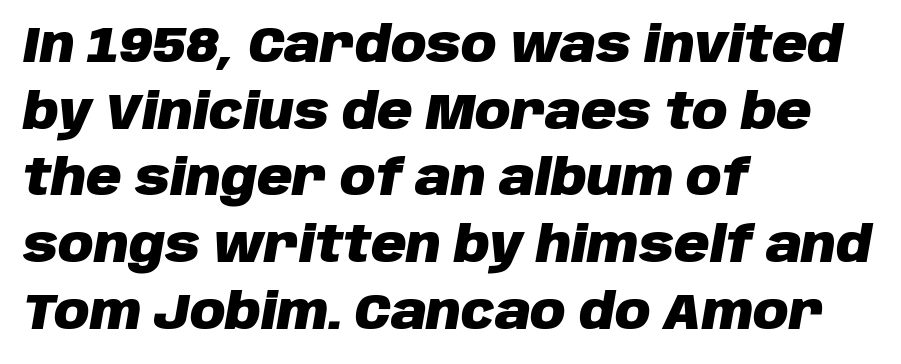
The image shows 49 px heavy type, italic (leaning right); set left-aligned, normal line spacing (1.36x), normal letter spacing, not underlined; low stroke contrast and a large x-height.
